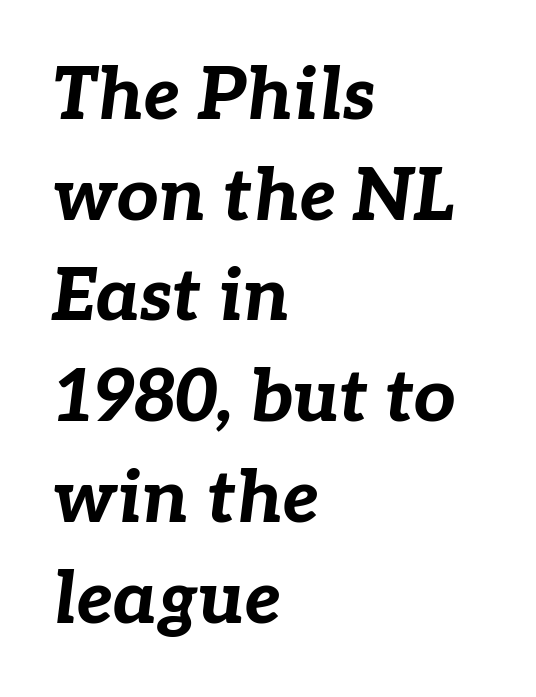
The image shows 73 px bold type, italic (leaning right); set left-aligned, normal line spacing (1.38x), normal letter spacing, not underlined; low stroke contrast and a medium x-height.
